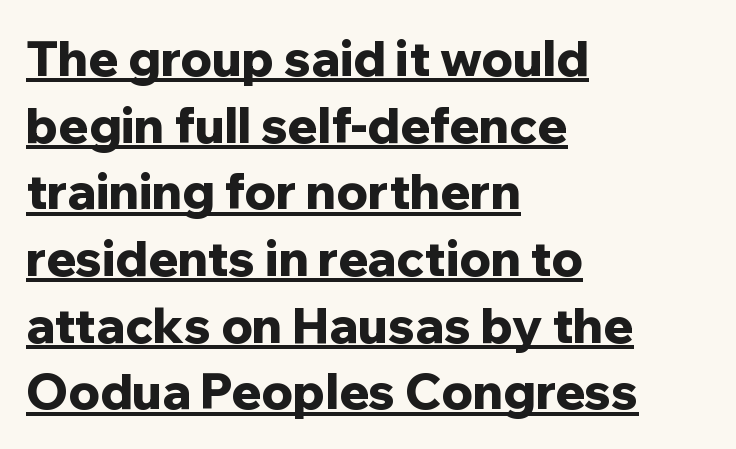
Q: Is the text bold? A: Yes.
Q: Is the text italic (slanted)? A: No, it is upright.
Q: Is the typeface a serif or a sans-serif typeface? A: Sans-serif.
Q: Is the text underlined? A: Yes.
Q: How is the paragraph aligned? A: Left-aligned.
Q: Is the spacing between letters normal or unusually wide? A: Normal.
Q: Is the spacing between lines tight, normal or loose? A: Normal.
Q: Width (condensed, normal, or wide)? A: Normal.
Q: Stroke contrast? A: Low.
Q: x-height? A: Medium.
Q: Monospaced? A: No.
